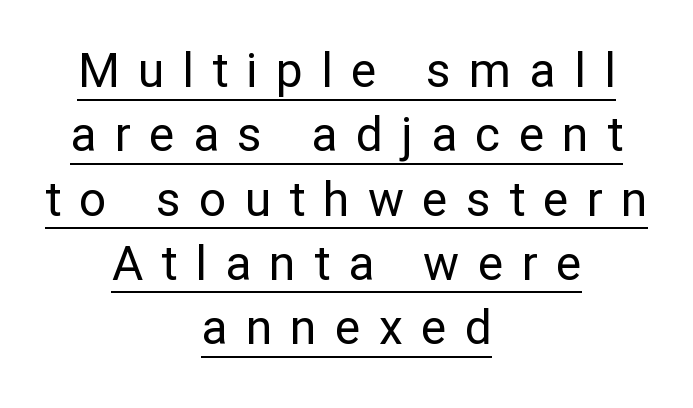
{"serif": "no", "italic": "no", "bold": "no", "weight": "regular", "width": "normal", "stroke_contrast": "low", "x_height": "medium", "monospaced": "no", "underline": "yes", "align": "center", "line_spacing": "normal", "line_spacing_ratio": 1.34, "letter_spacing": "wide", "letter_spacing_em": 0.38, "glyph_px": 48}
